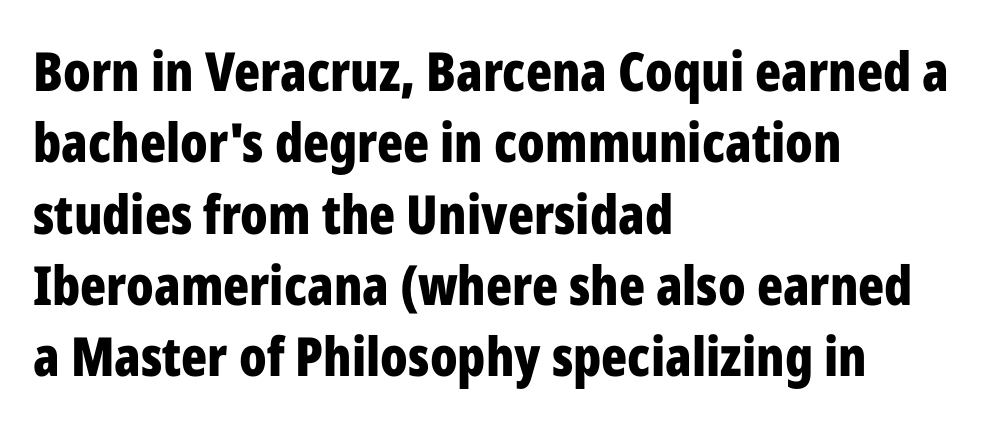
Think of a printed novel: that variable character pitch is what you see here. Thick stems and heavy bowls — unmistakably bold. Casual observation: everything's shoved over to the left. A typesetter would call this leading conventional body-copy spacing. What stands out about the letter spacing? Nothing — it is the standard amount.
